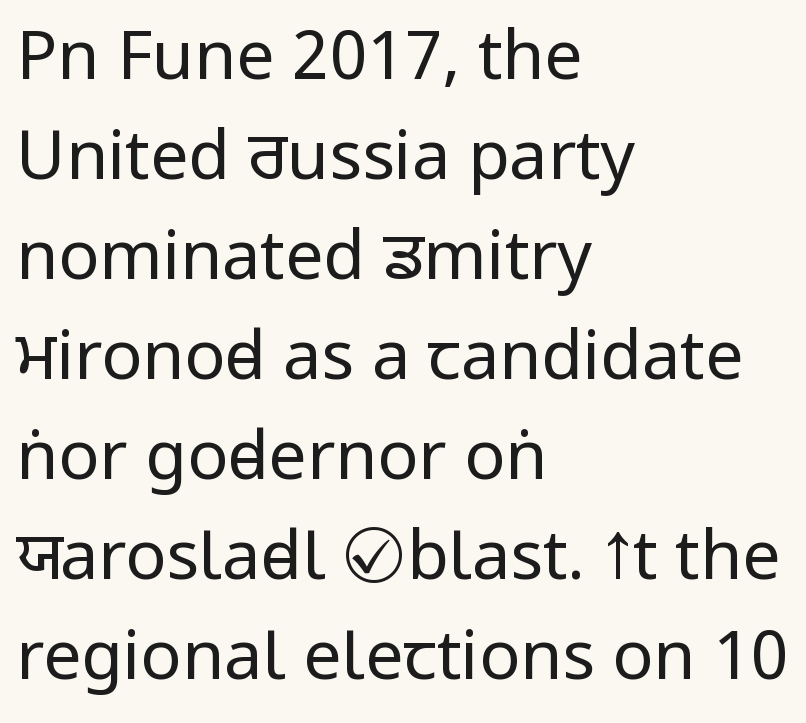
Rendered with straight, roman letterforms. Here the designer chose a conventional face with non-uniform glyph widths. Letters rest on an invisible, unmarked baseline. Ink coverage per letter is moderate at most.
